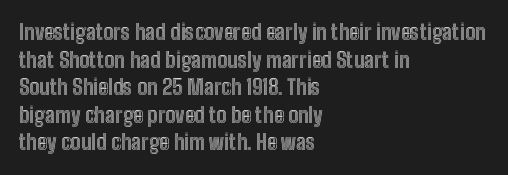
The image shows 21 px text type, upright; set left-aligned, normal line spacing (1.31x), normal letter spacing, not underlined.
